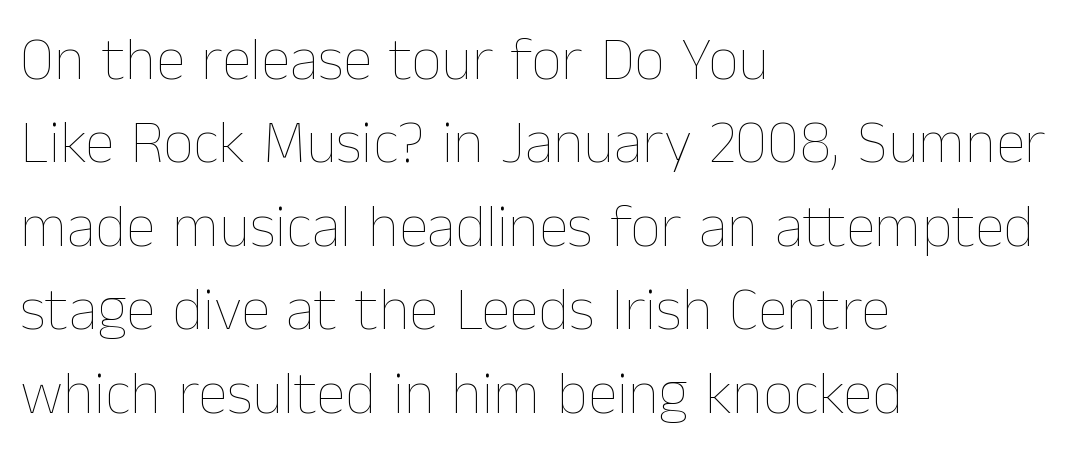
{"italic": "no", "bold": "no", "weight": "thin", "width": "normal", "stroke_contrast": "low", "x_height": "medium", "monospaced": "no", "underline": "no", "align": "left", "line_spacing": "normal", "line_spacing_ratio": 1.39, "letter_spacing": "normal", "letter_spacing_em": 0.0, "glyph_px": 60}
